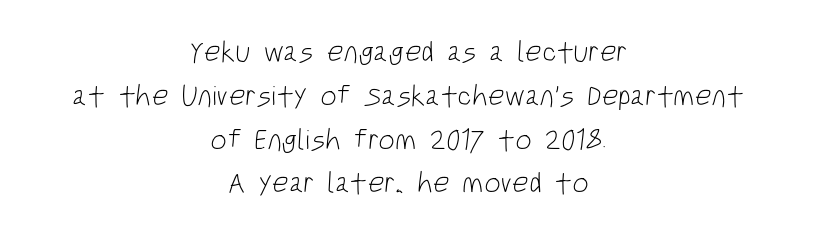
Has an underline been added? It has not. Varying glyph widths throughout — classic text-font behaviour. This rendering uses center alignment, leaving both contours irregular but symmetric. Baseline-to-baseline distance is the conventional proportion of letter height. Does the type have serifs? No, each stem ends abruptly. These lines keep a tight, regular rhythm from letter to letter.
